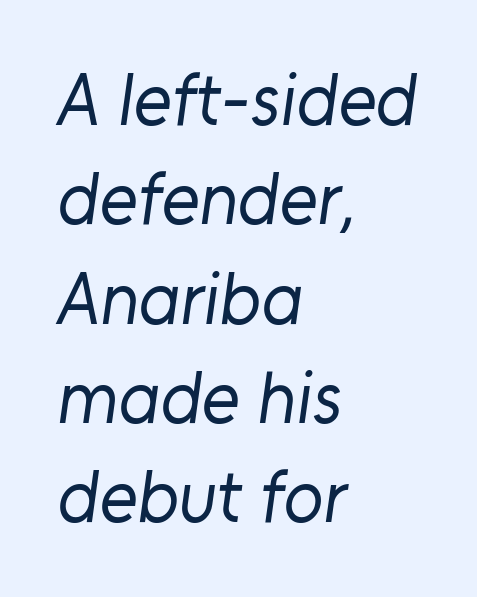
{"serif": "no", "bold": "no", "weight": "regular", "width": "normal", "stroke_contrast": "low", "x_height": "medium", "monospaced": "no", "underline": "no", "align": "left", "line_spacing": "normal", "line_spacing_ratio": 1.36, "letter_spacing": "normal", "letter_spacing_em": 0.0, "glyph_px": 73}
